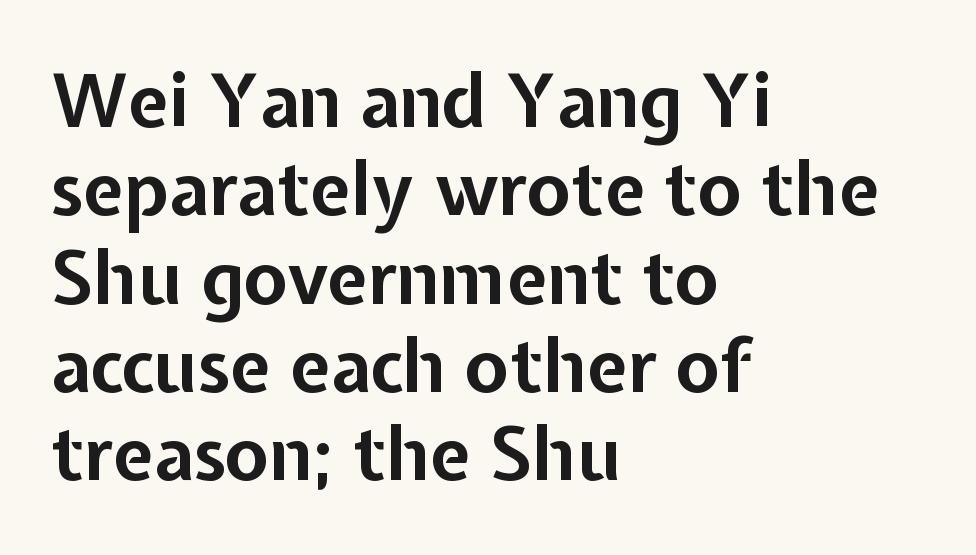
Q: Is the text bold? A: Yes.
Q: Is the text italic (slanted)? A: No, it is upright.
Q: Is the typeface a serif or a sans-serif typeface? A: Sans-serif.
Q: Is the text underlined? A: No.
Q: How is the paragraph aligned? A: Left-aligned.
Q: Is the spacing between letters normal or unusually wide? A: Normal.
Q: Width (condensed, normal, or wide)? A: Normal.
Q: Stroke contrast? A: Low.
Q: x-height? A: Medium.
Q: Monospaced? A: No.
